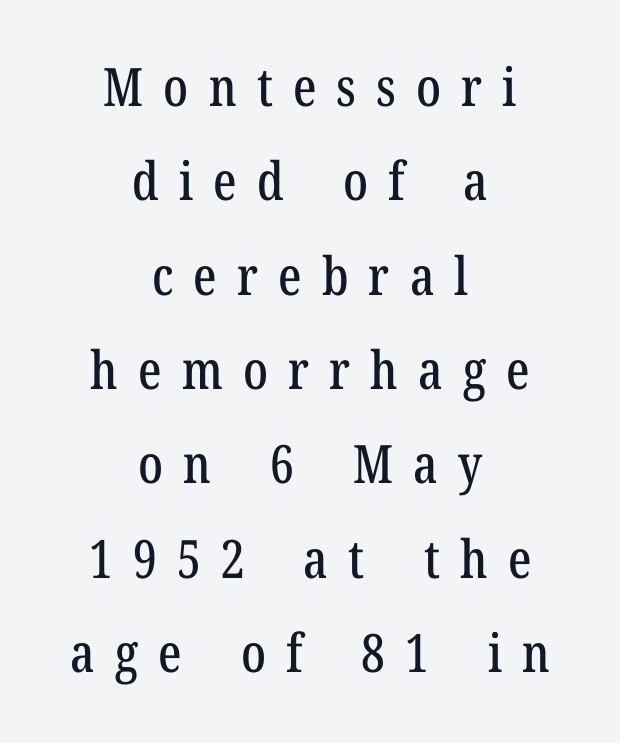
Q: Is the text italic (slanted)? A: No, it is upright.
Q: Is the typeface a serif or a sans-serif typeface? A: Serif.
Q: Is the text underlined? A: No.
Q: How is the paragraph aligned? A: Centered.
Q: Is the spacing between letters normal or unusually wide? A: Unusually wide.
Q: Width (condensed, normal, or wide)? A: Condensed.
Q: Stroke contrast? A: Low.
Q: x-height? A: Medium.
Q: Monospaced? A: No.
